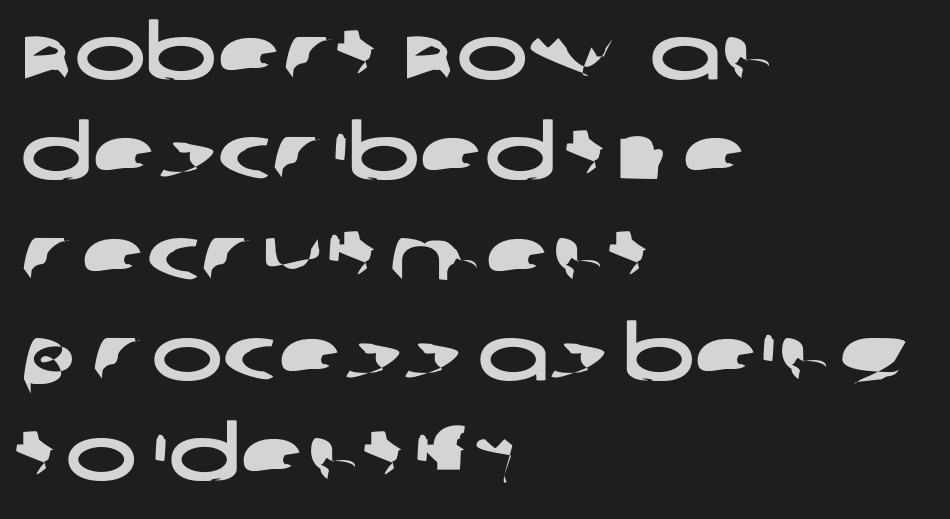
{"serif": "no", "width": "wide", "stroke_contrast": "low", "x_height": "large", "monospaced": "no", "underline": "no", "align": "left", "line_spacing": "normal", "line_spacing_ratio": 1.32, "letter_spacing": "normal", "letter_spacing_em": 0.0, "glyph_px": 76}
